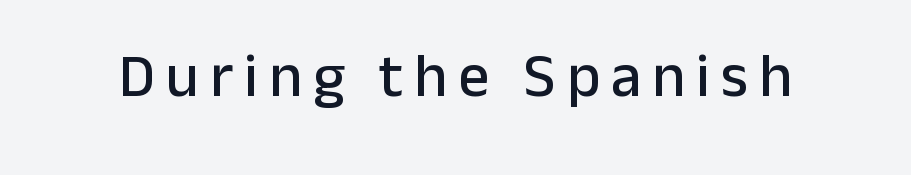
To sum up the face: it is a sans, with no serifs. The passage shown is not underscored anywhere. You can tell it's not italic because the verticals are truly vertical. Note the varied advance widths — an 'i' is clearly narrower than an 'm'.
